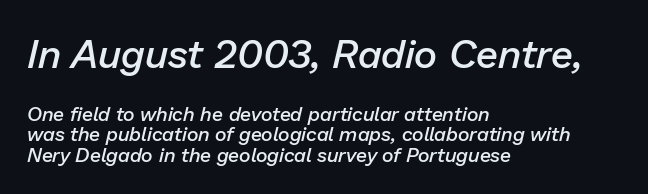
The image shows 40 px semibold type, italic (leaning right); set left-aligned, tight line spacing (1.02x), normal letter spacing, not underlined; the first (top) block is 2.0x larger; low stroke contrast and a medium x-height.
